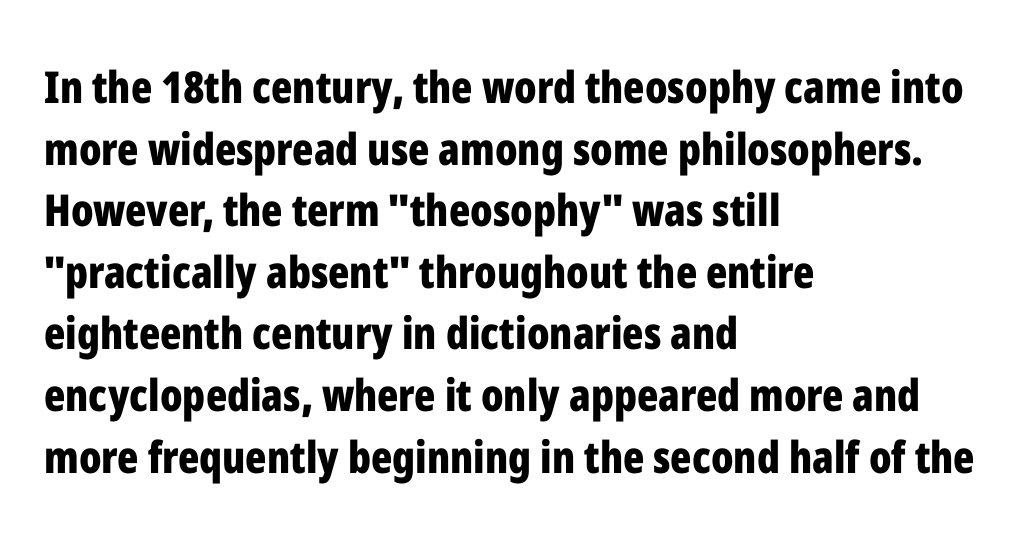
Q: Is the text bold? A: Yes.
Q: Is the text italic (slanted)? A: No, it is upright.
Q: Is the typeface a serif or a sans-serif typeface? A: Sans-serif.
Q: Is the text underlined? A: No.
Q: How is the paragraph aligned? A: Left-aligned.
Q: Is the spacing between letters normal or unusually wide? A: Normal.
Q: Is the spacing between lines tight, normal or loose? A: Normal.
Q: Width (condensed, normal, or wide)? A: Condensed.
Q: Stroke contrast? A: Low.
Q: x-height? A: Medium.
Q: Monospaced? A: No.
